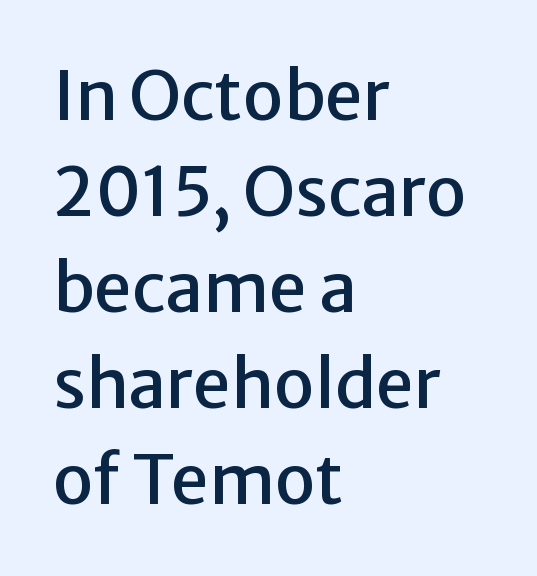
Q: Is the text italic (slanted)? A: No, it is upright.
Q: Is the typeface a serif or a sans-serif typeface? A: Sans-serif.
Q: Is the text underlined? A: No.
Q: How is the paragraph aligned? A: Left-aligned.
Q: Is the spacing between letters normal or unusually wide? A: Normal.
Q: Is the spacing between lines tight, normal or loose? A: Normal.
Q: Width (condensed, normal, or wide)? A: Normal.
Q: Stroke contrast? A: Low.
Q: x-height? A: Medium.
Q: Monospaced? A: No.
